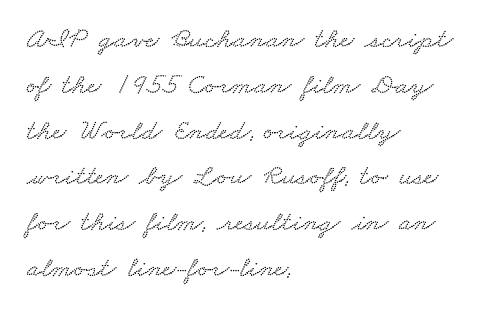
Q: Is the text underlined? A: No.
Q: How is the paragraph aligned? A: Left-aligned.
Q: Is the spacing between letters normal or unusually wide? A: Normal.
Q: Is the spacing between lines tight, normal or loose? A: Normal.
Q: Width (condensed, normal, or wide)? A: Wide.
Q: Stroke contrast? A: Low.
Q: x-height? A: Small.
Q: Monospaced? A: No.
